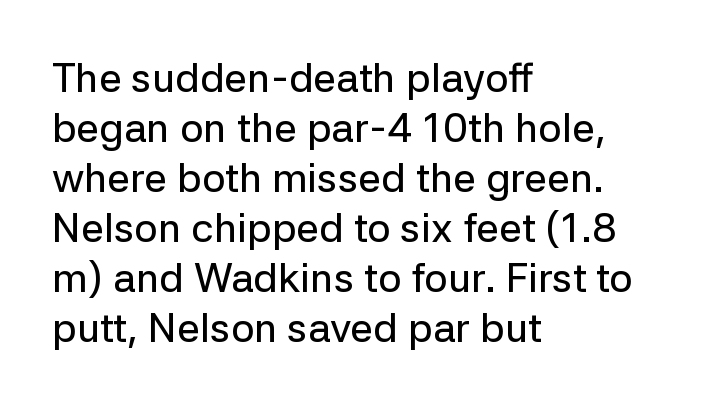
The image shows 41 px sans-serif type, upright; set left-aligned, line spacing 1.22x, normal letter spacing, not underlined; low stroke contrast and a medium x-height.
